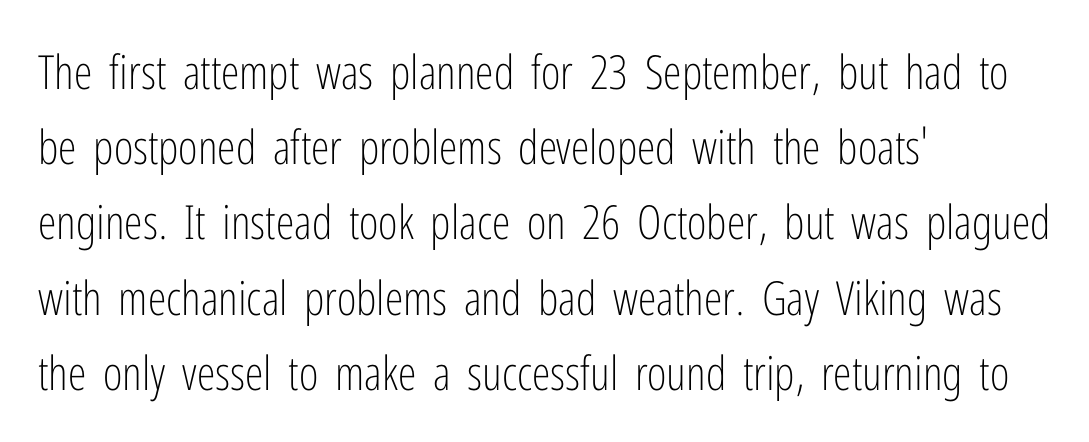
Horizontal bands of white between lines are of average thickness. Are there feet on the stems? There aren't — it's a sans. Varying glyph widths throughout — classic text-font behaviour. A clean baseline with only descenders dipping below it.
